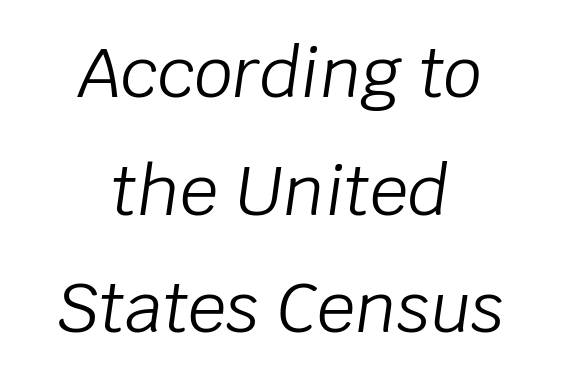
The image shows 68 px light type, italic (leaning right); set centered, line spacing 1.73x, normal letter spacing, not underlined; low stroke contrast and a large x-height.
